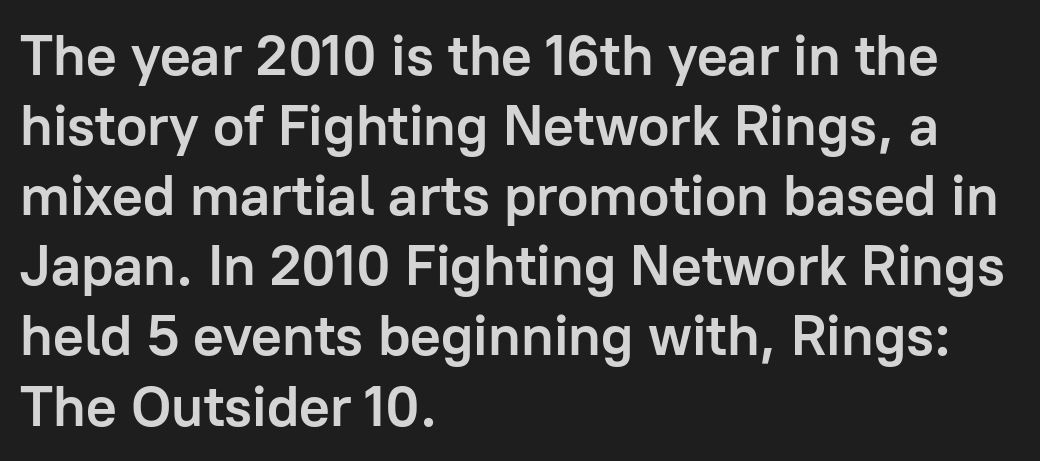
The image shows 57 px semibold sans-serif type, upright; set left-aligned, line spacing 1.23x, normal letter spacing, not underlined; low stroke contrast and a medium x-height.
